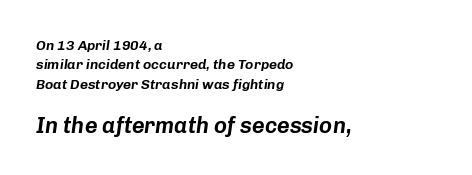
The image shows 22 px text type, italic (leaning right); set left-aligned, normal line spacing (1.39x), normal letter spacing, not underlined; the second (bottom) block is 1.57x larger.
